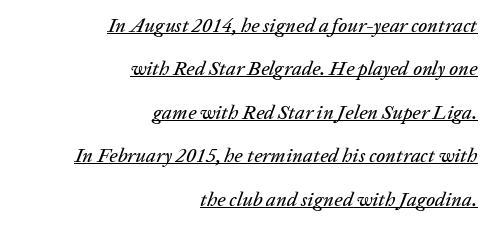
{"italic": "yes", "lean": "right", "slant_degrees": 20, "underline": "yes", "align": "right", "line_spacing": "loose", "line_spacing_ratio": 2.17, "letter_spacing": "normal", "letter_spacing_em": 0.0, "glyph_px": 20}
